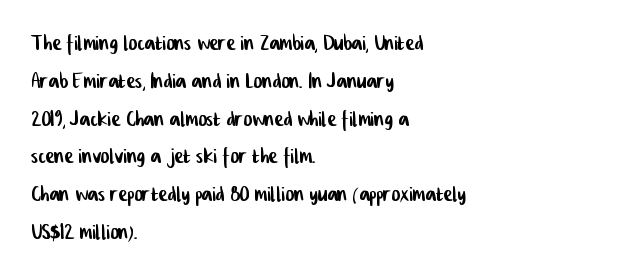
Q: Is the text underlined? A: No.
Q: How is the paragraph aligned? A: Left-aligned.
Q: Is the spacing between letters normal or unusually wide? A: Normal.
Q: Is the spacing between lines tight, normal or loose? A: Normal.
